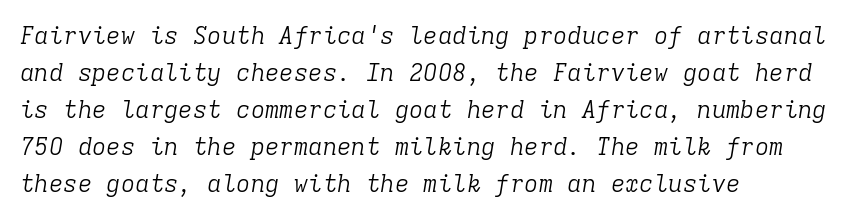
In CSS terms this would be text-align: left. This sample keeps an unexceptional amount of space between lines. The tracking reads as untouched default to a designer's eye. Vertical stems look standard width or narrower in stroke.
